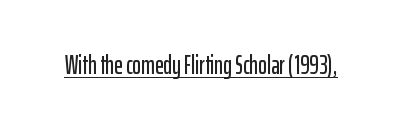
The image shows 26 px text type, upright; set normal letter spacing, underlined.
